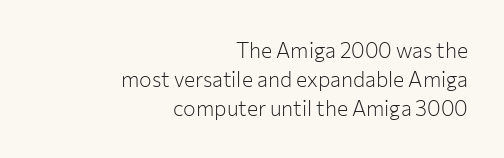
{"italic": "no", "bold": "no", "underline": "no", "align": "right", "line_spacing": "normal", "line_spacing_ratio": 1.39, "letter_spacing": "normal", "letter_spacing_em": 0.0, "glyph_px": 21}
